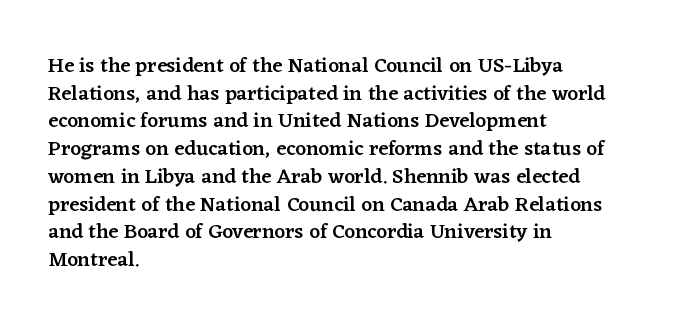
Q: Is the text bold? A: Semi-bold.
Q: Is the text italic (slanted)? A: No, it is upright.
Q: Is the text underlined? A: No.
Q: How is the paragraph aligned? A: Left-aligned.
Q: Is the spacing between letters normal or unusually wide? A: Normal.
Q: Is the spacing between lines tight, normal or loose? A: Normal.
